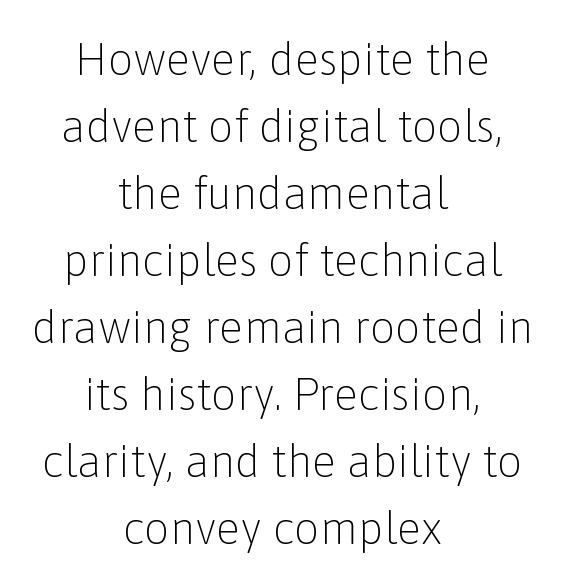
{"serif": "no", "italic": "no", "bold": "no", "weight": "light", "width": "normal", "stroke_contrast": "low", "x_height": "medium", "monospaced": "no", "underline": "no", "align": "center", "line_spacing": "normal", "line_spacing_ratio": 1.49, "letter_spacing": "normal", "letter_spacing_em": 0.0, "glyph_px": 45}
